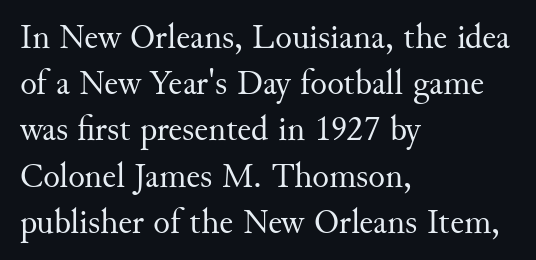
Q: Is the text bold? A: No.
Q: Is the text italic (slanted)? A: No, it is upright.
Q: Is the typeface a serif or a sans-serif typeface? A: Serif.
Q: Is the text underlined? A: No.
Q: How is the paragraph aligned? A: Left-aligned.
Q: Is the spacing between letters normal or unusually wide? A: Normal.
Q: Is the spacing between lines tight, normal or loose? A: Normal.
Q: Width (condensed, normal, or wide)? A: Normal.
Q: Stroke contrast? A: Medium.
Q: x-height? A: Small.
Q: Monospaced? A: No.
